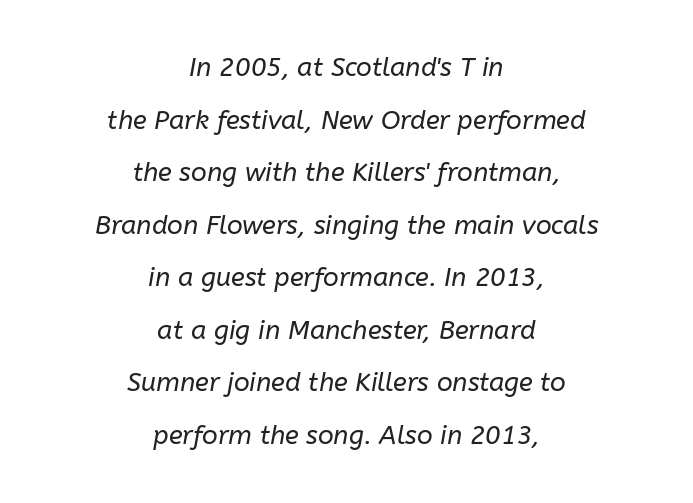
{"italic": "yes", "lean": "right", "slant_degrees": 10, "bold": "no", "underline": "no", "align": "center", "line_spacing": "loose", "line_spacing_ratio": 2.02, "letter_spacing": "normal", "letter_spacing_em": 0.0, "glyph_px": 26}
